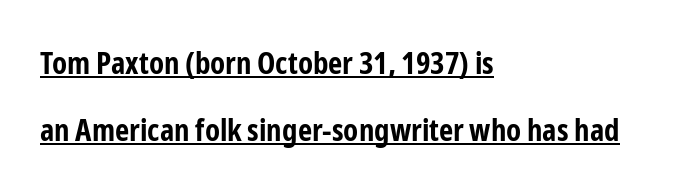
The image shows 31 px bold, condensed sans-serif type, upright; set left-aligned, loose line spacing (2.16x), normal letter spacing, underlined; low stroke contrast and a medium x-height.
